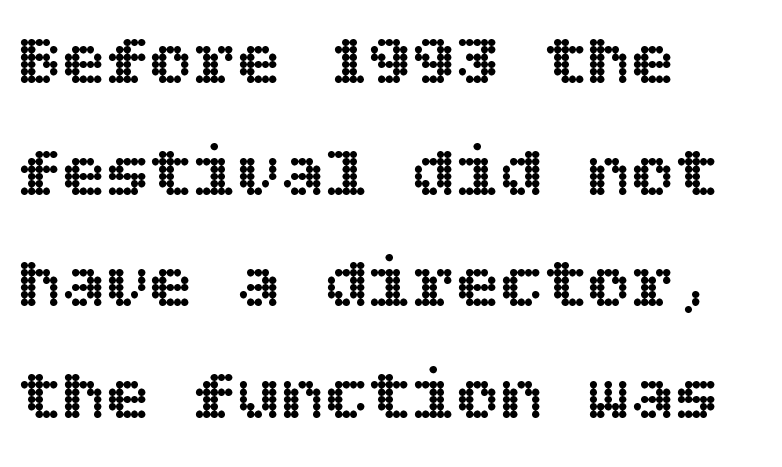
The image shows 73 px text type, upright; set left-aligned, normal line spacing (1.53x), normal letter spacing, not underlined; a large x-height.
